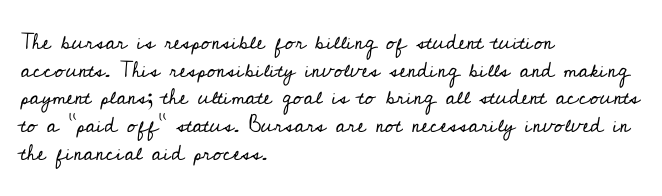
{"bold": "no", "underline": "no", "align": "left", "line_spacing": "normal", "line_spacing_ratio": 1.26, "letter_spacing": "normal", "letter_spacing_em": 0.0, "glyph_px": 22}
